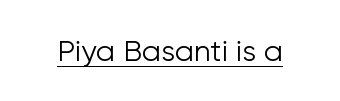
{"serif": "no", "italic": "no", "bold": "no", "weight": "light", "width": "normal", "stroke_contrast": "low", "x_height": "medium", "monospaced": "no", "underline": "yes", "letter_spacing": "normal", "letter_spacing_em": 0.0, "glyph_px": 29}
